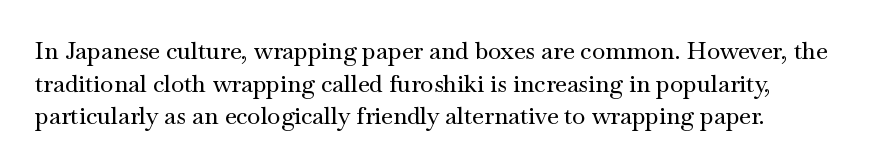
The vertical gap from one line to the next is medium. The rendering keeps characters at their native spacing. The axis of the letterforms is exactly vertical. Bare-footed words on every line. In CSS terms this would be text-align: left.
